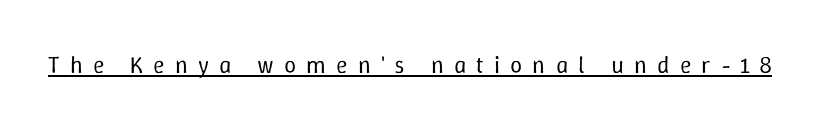
Italic: no, the glyphs are upright roman. Underlining? Definitely there. The rendering inserts visible extra space after every character. No heavy texture on the line: the type isn't bold.
